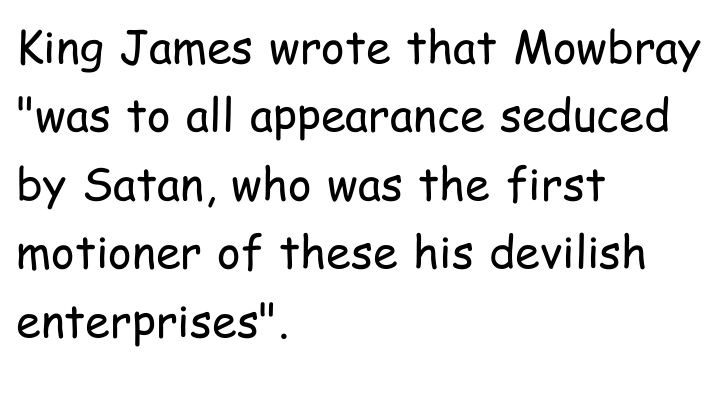
Every row of glyphs begins at an identical x-position on the left. Notice how the stems are strictly vertical — no italics here. There is no visible air inserted between adjacent glyphs. What kind of face is this? One without serifs — a sans. The face looks like a standard text weight, possibly lighter.
